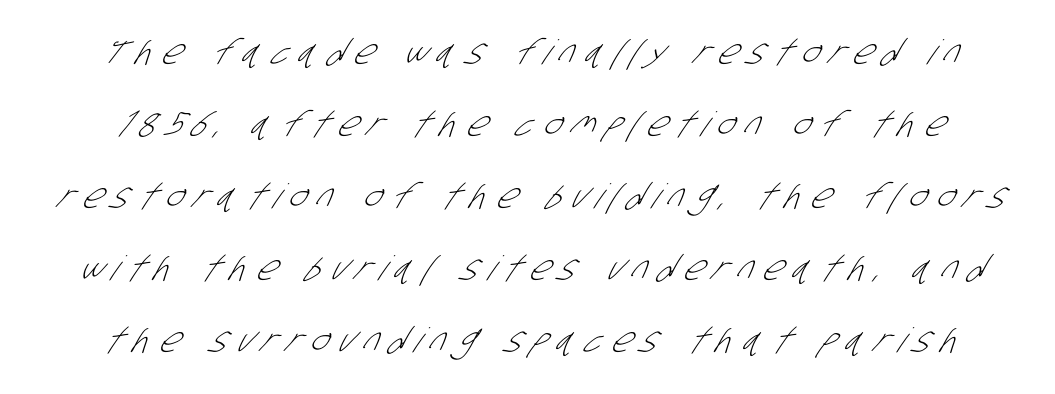
Typographically, this falls in the sans-serif category. If you measured baseline to baseline, you'd find a long distance. You could not count columns in this text — the font is proportionally spaced. Letters have the restrained weight of plain body copy at most.
